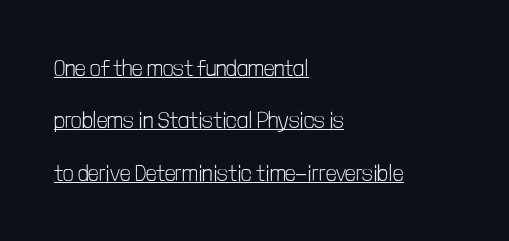
{"italic": "no", "bold": "no", "underline": "yes", "align": "left", "line_spacing": "loose", "line_spacing_ratio": 2.28, "letter_spacing": "normal", "letter_spacing_em": 0.0, "glyph_px": 23}
